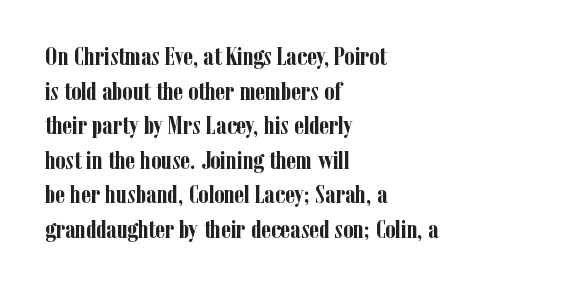
Q: Is the text bold? A: Yes.
Q: Is the text italic (slanted)? A: No, it is upright.
Q: Is the text underlined? A: No.
Q: How is the paragraph aligned? A: Left-aligned.
Q: Is the spacing between letters normal or unusually wide? A: Normal.
Q: Is the spacing between lines tight, normal or loose? A: Normal.
